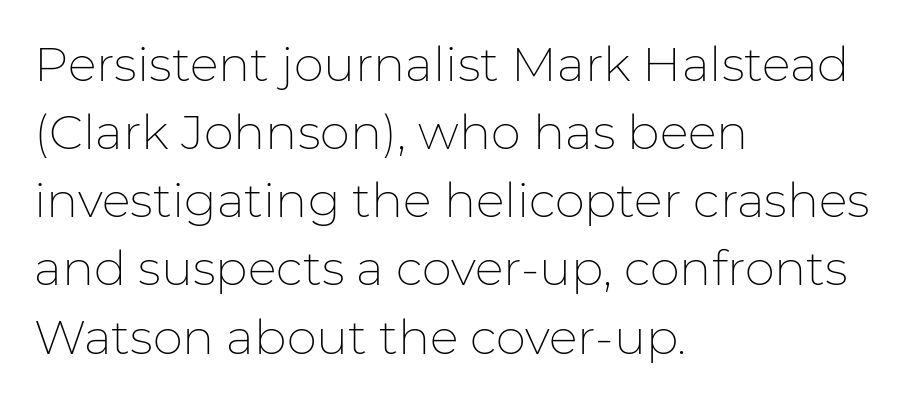
Q: Is the text bold? A: No.
Q: Is the text italic (slanted)? A: No, it is upright.
Q: Is the typeface a serif or a sans-serif typeface? A: Sans-serif.
Q: Is the text underlined? A: No.
Q: How is the paragraph aligned? A: Left-aligned.
Q: Is the spacing between letters normal or unusually wide? A: Normal.
Q: Is the spacing between lines tight, normal or loose? A: Normal.
Q: Width (condensed, normal, or wide)? A: Normal.
Q: Stroke contrast? A: Low.
Q: x-height? A: Medium.
Q: Monospaced? A: No.
